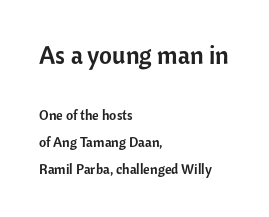
Summary of vertical rhythm: relaxed, with wide interline spacing. Nope, not italic — everything's standing straight. Of the two passages, the one on top uses the larger point size. This rendering leaves character spacing at its baseline value. The foot of each line stays bare and open.
